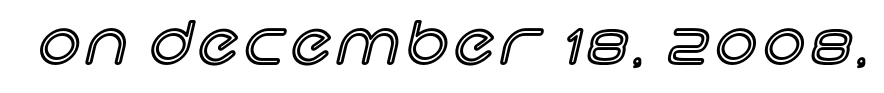
{"width": "normal", "x_height": "large", "monospaced": "no", "underline": "no", "glyph_px": 58}
